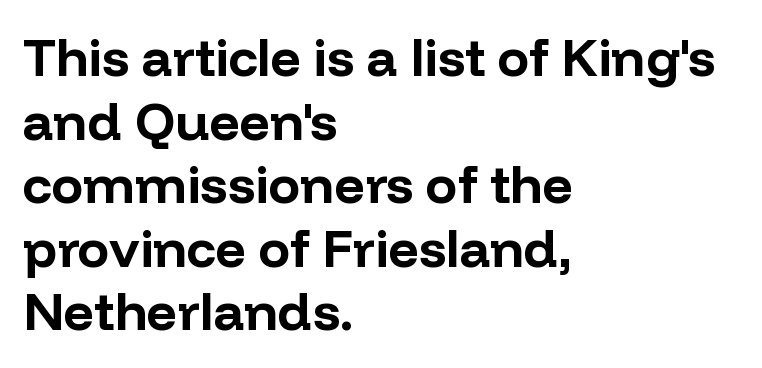
{"serif": "no", "italic": "no", "bold": "yes", "weight": "bold", "width": "normal", "stroke_contrast": "low", "x_height": "medium", "monospaced": "no", "underline": "no", "align": "left", "line_spacing_ratio": 1.2, "letter_spacing": "normal", "letter_spacing_em": 0.0, "glyph_px": 53}
